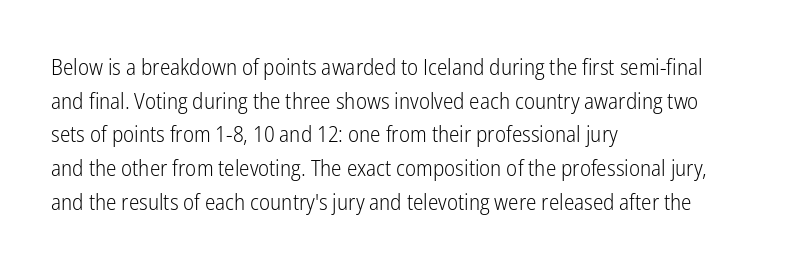
Q: Is the text bold? A: No.
Q: Is the text italic (slanted)? A: No, it is upright.
Q: Is the text underlined? A: No.
Q: How is the paragraph aligned? A: Left-aligned.
Q: Is the spacing between letters normal or unusually wide? A: Normal.
Q: Is the spacing between lines tight, normal or loose? A: Normal.
